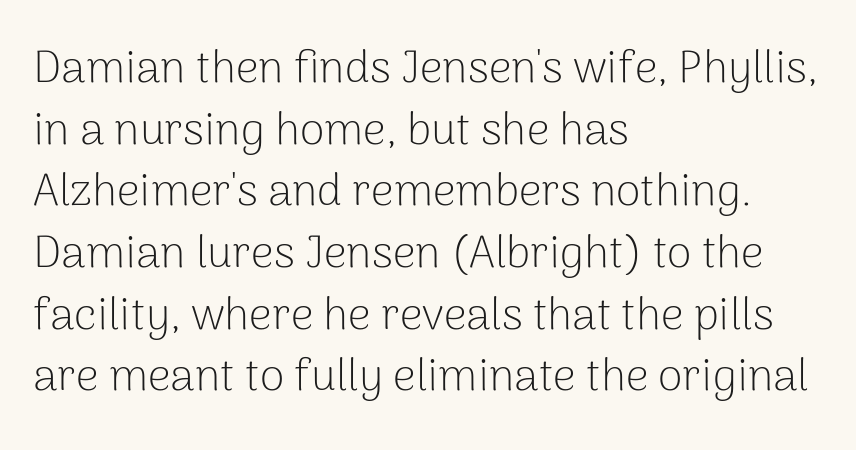
{"serif": "no", "italic": "no", "bold": "no", "weight": "light", "width": "normal", "stroke_contrast": "low", "x_height": "medium", "monospaced": "no", "underline": "no", "align": "left", "line_spacing": "normal", "line_spacing_ratio": 1.37, "letter_spacing": "normal", "letter_spacing_em": 0.0, "glyph_px": 45}
